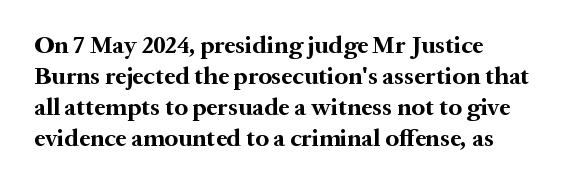
{"italic": "no", "bold": "yes", "underline": "no", "line_spacing_ratio": 1.24, "letter_spacing": "normal", "letter_spacing_em": 0.0, "glyph_px": 25}
